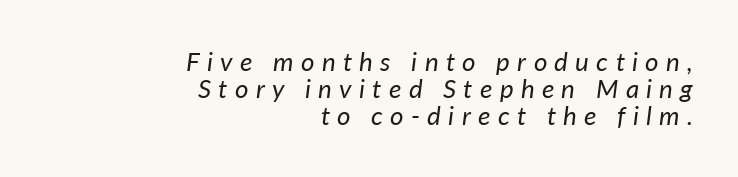
The image shows 26 px text type, italic (leaning right); set right-aligned, tight line spacing (1.04x), unusually wide letter spacing (+0.28 em), not underlined.
